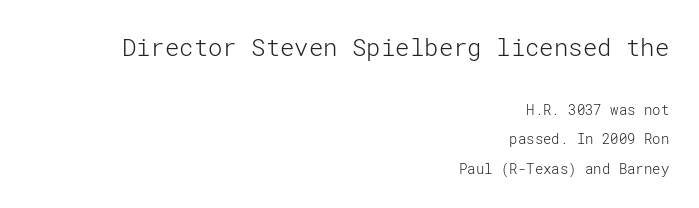
The lines are quadded right. Words float on clear page, feet unadorned. Airy leading. The horizontal fit of the characters is conventional and even. The typesetting does not lean heavy: it is not bold.
